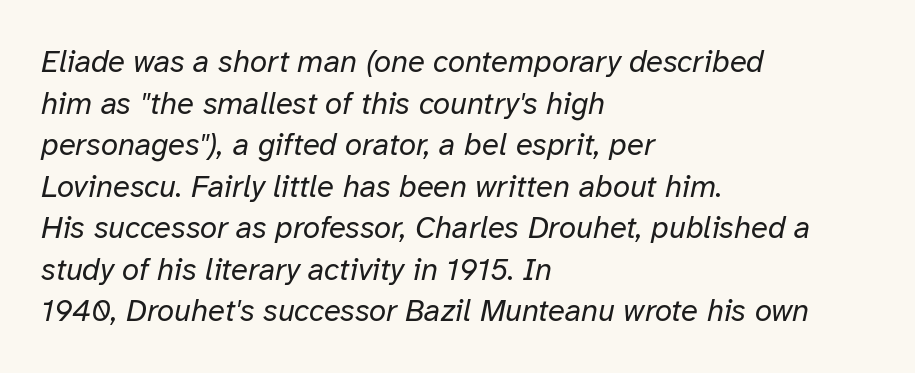
Q: Is the text bold? A: No.
Q: Is the text italic (slanted)? A: Yes, it leans right by about 12 degrees.
Q: Is the text underlined? A: No.
Q: How is the paragraph aligned? A: Left-aligned.
Q: Is the spacing between letters normal or unusually wide? A: Normal.
Q: Is the spacing between lines tight, normal or loose? A: Normal.
Q: Width (condensed, normal, or wide)? A: Normal.
Q: Stroke contrast? A: Low.
Q: x-height? A: Medium.
Q: Monospaced? A: No.
